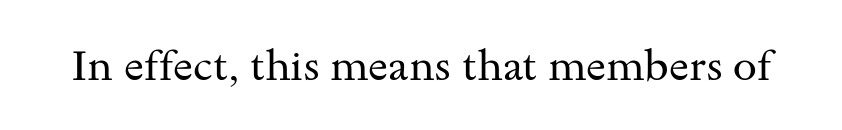
The image shows 43 px regular-weight, wide serif type, upright; set normal letter spacing, not underlined; medium stroke contrast and a small x-height.
